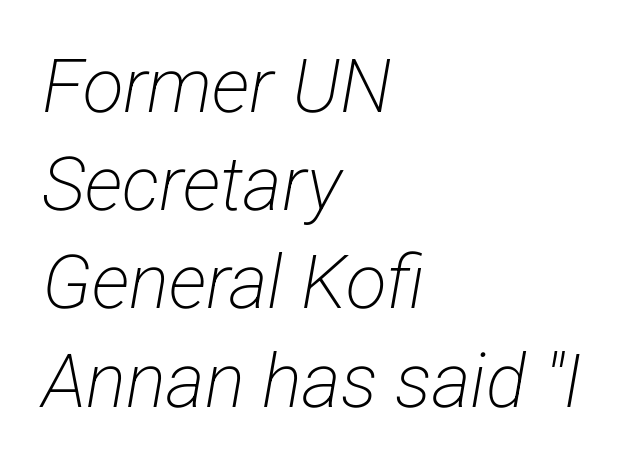
{"serif": "no", "bold": "no", "weight": "light", "width": "condensed", "stroke_contrast": "low", "x_height": "medium", "monospaced": "no", "underline": "no", "align": "left", "line_spacing": "normal", "line_spacing_ratio": 1.31, "letter_spacing": "normal", "letter_spacing_em": 0.0, "glyph_px": 75}
